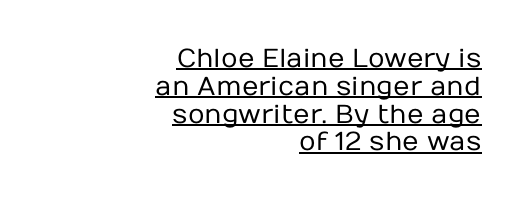
Between one letter and the next there's only the usual sliver of space. The weight would be labelled regular, book, light, or lighter still. Quick note: not italic, upright. Visually the block forms a straight wall on the right and a jagged coastline on the left. Descenders here cross a horizontal rule under the line. Vertical spacing — tight.
